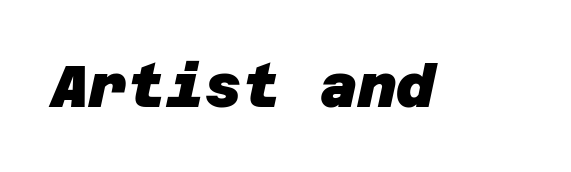
Q: Is the text bold? A: Yes.
Q: Is the typeface a serif or a sans-serif typeface? A: Sans-serif.
Q: Is the text underlined? A: No.
Q: Is the spacing between letters normal or unusually wide? A: Normal.
Q: Width (condensed, normal, or wide)? A: Normal.
Q: Stroke contrast? A: Low.
Q: x-height? A: Large.
